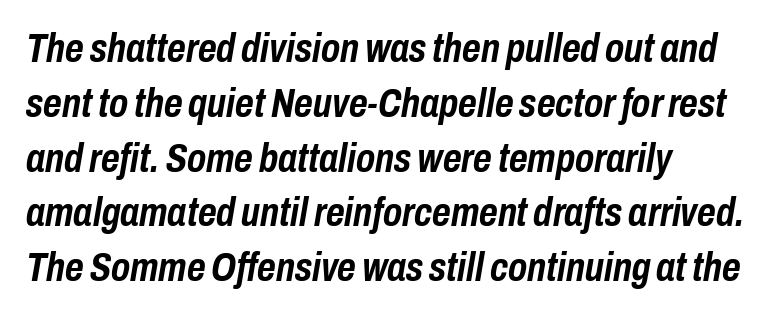
Notice how the passage keeps a crisp vertical edge on the left only. You could call the tracking neutral — neither tight nor loose. The text carries the slant typical of an italic or oblique font. The characters look thick and weighty, a clear bold.
